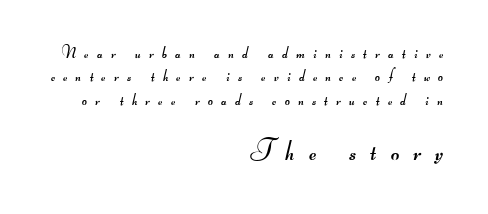
Q: Is the text bold? A: No.
Q: Is the typeface a serif or a sans-serif typeface? A: Sans-serif.
Q: Is the text underlined? A: No.
Q: How is the paragraph aligned? A: Right-aligned.
Q: Is the spacing between letters normal or unusually wide? A: Unusually wide.
Q: Is the spacing between lines tight, normal or loose? A: Normal.
Q: Which block of text is set in a larger size, the first (top) or the second (bottom)? A: The second (bottom) one.
Q: Width (condensed, normal, or wide)? A: Wide.
Q: Stroke contrast? A: Medium.
Q: Monospaced? A: No.
